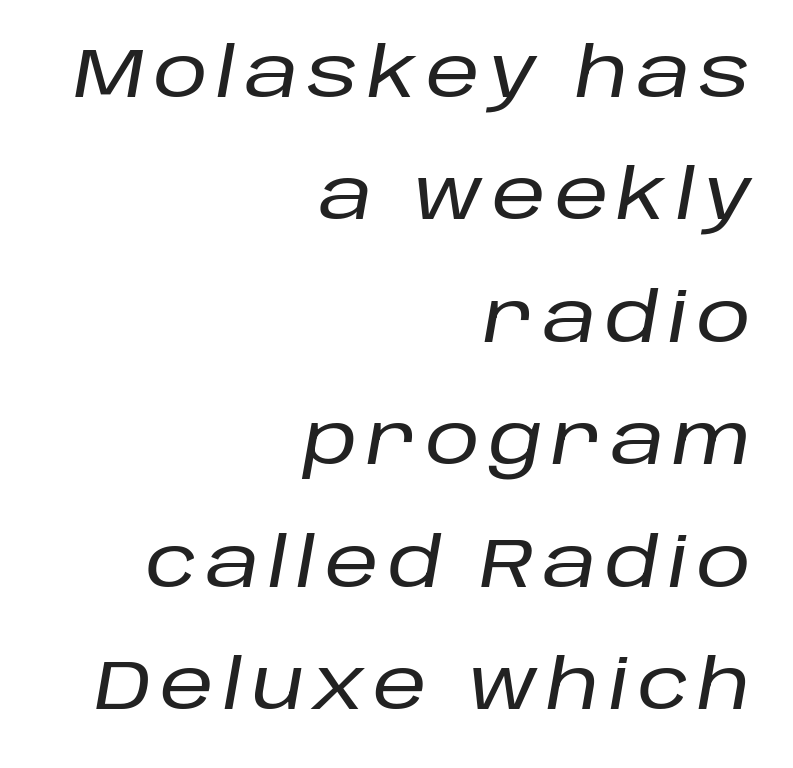
{"italic": "yes", "lean": "right", "slant_degrees": 10, "width": "normal", "stroke_contrast": "low", "x_height": "large", "monospaced": "no", "underline": "no", "align": "right", "line_spacing_ratio": 1.8, "glyph_px": 68}
